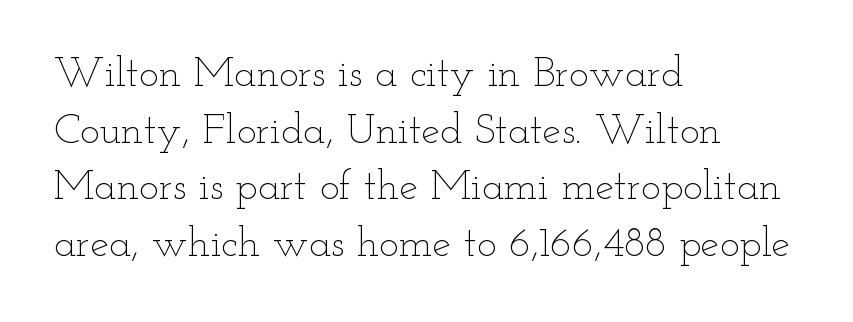
The specimen reads as upright at a glance. Left-aligned paragraph, ragged on the right. Do the characters align in a grid? No, the font is proportional. The designer left line spacing at the default. Is the type heavy? It reads as light-to-regular instead.
